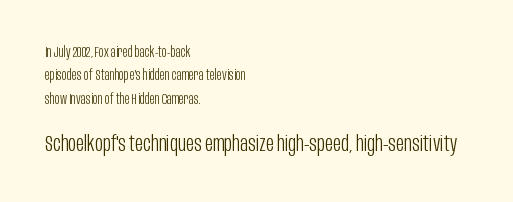
Q: Is the text bold? A: No.
Q: Is the text italic (slanted)? A: No, it is upright.
Q: Is the text underlined? A: No.
Q: How is the paragraph aligned? A: Left-aligned.
Q: Is the spacing between letters normal or unusually wide? A: Normal.
Q: Is the spacing between lines tight, normal or loose? A: Normal.
Q: Which block of text is set in a larger size, the first (top) or the second (bottom)? A: The second (bottom) one.
